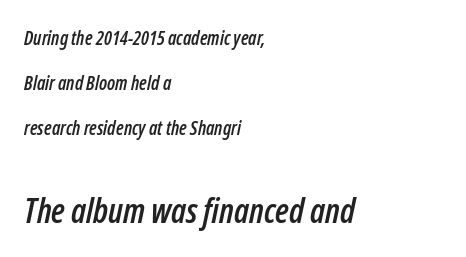
The whole block is typeset with a tilt. Varying glyph widths throughout — classic text-font behaviour. The typesetter chose a ragged-right arrangement here. A great deal of white space separates one row of letters from the next. Size contrast runs from small at the top to large at the bottom. The type is set solid horizontally, with unmodified tracking.
